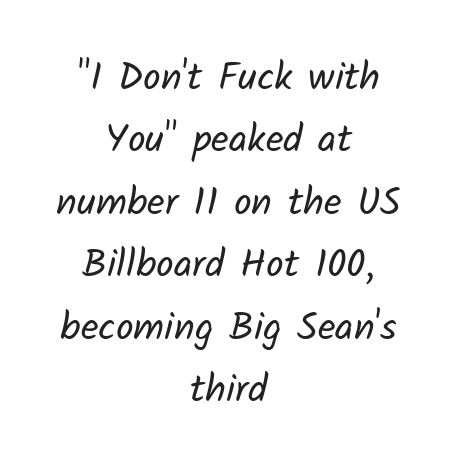
Q: Is the text bold? A: No.
Q: Is the typeface a serif or a sans-serif typeface? A: Sans-serif.
Q: Is the text underlined? A: No.
Q: How is the paragraph aligned? A: Centered.
Q: Is the spacing between letters normal or unusually wide? A: Normal.
Q: Is the spacing between lines tight, normal or loose? A: Normal.
Q: Width (condensed, normal, or wide)? A: Normal.
Q: Stroke contrast? A: Low.
Q: x-height? A: Medium.
Q: Monospaced? A: No.
